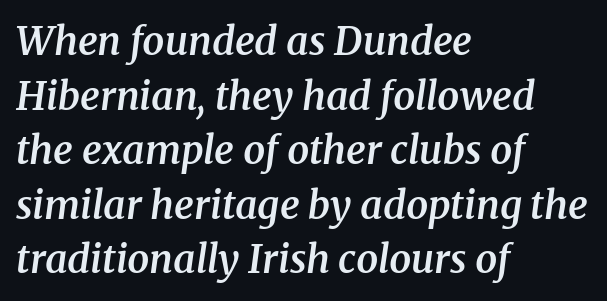
Q: Is the text bold? A: Semi-bold.
Q: Is the text italic (slanted)? A: Yes, it leans right by about 8 degrees.
Q: Is the typeface a serif or a sans-serif typeface? A: Serif.
Q: Is the text underlined? A: No.
Q: How is the paragraph aligned? A: Left-aligned.
Q: Is the spacing between letters normal or unusually wide? A: Normal.
Q: Is the spacing between lines tight, normal or loose? A: Normal.
Q: Width (condensed, normal, or wide)? A: Normal.
Q: Stroke contrast? A: Medium.
Q: x-height? A: Medium.
Q: Monospaced? A: No.
